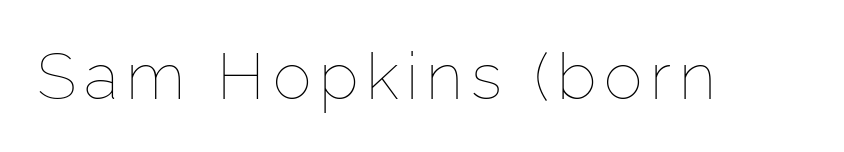
{"italic": "no", "bold": "no", "weight": "thin", "width": "normal", "stroke_contrast": "low", "x_height": "medium", "monospaced": "no", "underline": "no", "glyph_px": 65}
